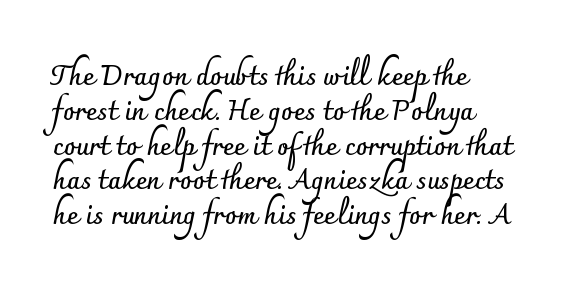
The words here are not underlined. Typesetter's note: full bold, strokes at maximum text heaviness. Left-aligned paragraph, ragged on the right. One glance says typical: line gaps are just what's usual. Look at the tracking — it's just the regular setting, nothing added.
